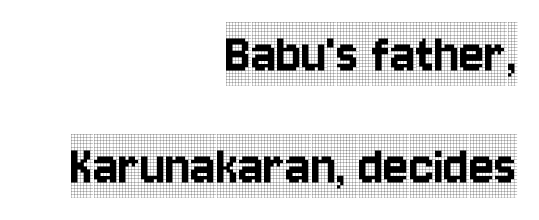
Q: Is the text italic (slanted)? A: No, it is upright.
Q: Is the typeface a serif or a sans-serif typeface? A: Serif.
Q: Is the text underlined? A: No.
Q: How is the paragraph aligned? A: Right-aligned.
Q: Is the spacing between letters normal or unusually wide? A: Normal.
Q: Width (condensed, normal, or wide)? A: Condensed.
Q: x-height? A: Large.
Q: Monospaced? A: No.
